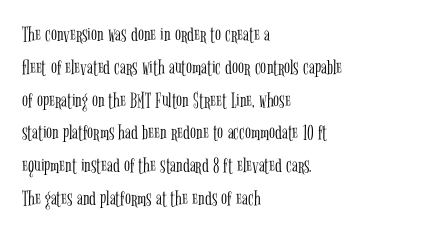
Descender tails drop into unmarked territory. Vertically, the passage feels balanced, rows spaced as you'd expect. The typesetter chose a ragged-right arrangement here. The typography opts for an upright posture over an oblique one. The rendering keeps characters at their native spacing. Stroke mass is kept to a normal reading level or below.
